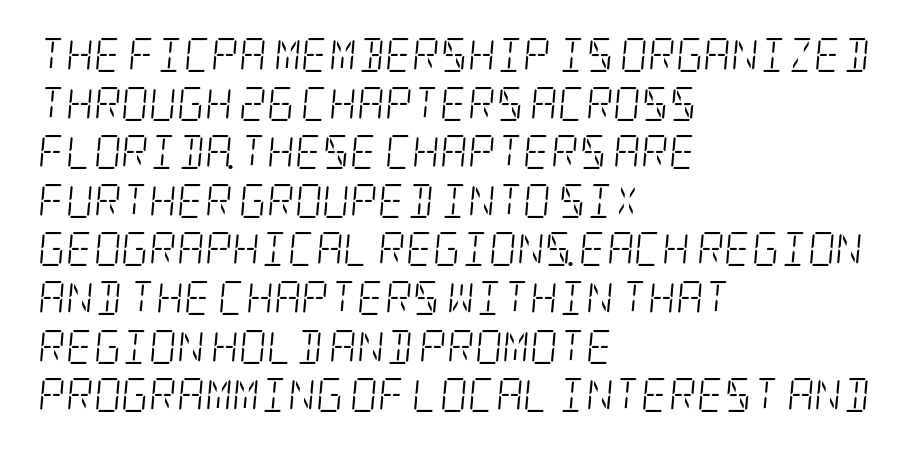
The image shows 34 px light, condensed serif type, italic (leaning right); set left-aligned, normal line spacing (1.43x), normal letter spacing, not underlined; low stroke contrast and a large x-height.
